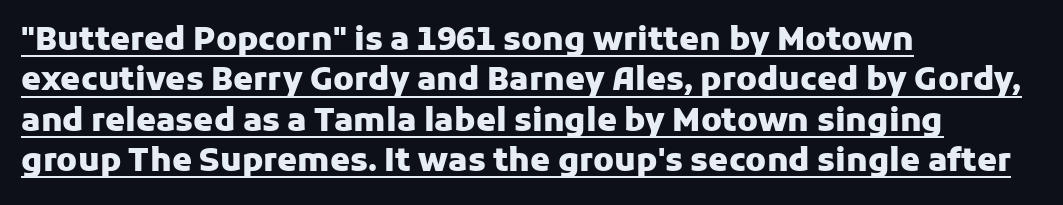
Is there an underline? Yes — a line sits under the letters. A typesetter would call this proportional, since set widths differ per character. How would I describe the line gaps? Plain and ordinary. How heavy is the stroke? Heavy — this is a bold. These lines were composed using upright roman letters.
